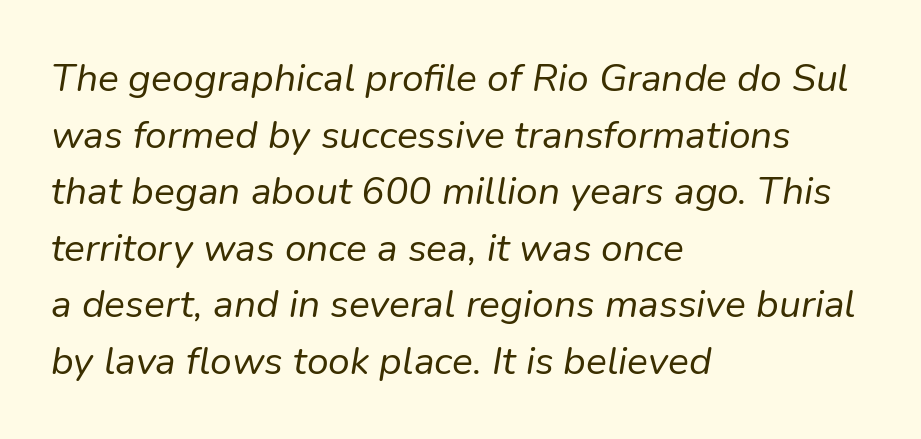
The image shows 39 px regular-weight type, italic (leaning right); set left-aligned, normal line spacing (1.45x), normal letter spacing, not underlined; low stroke contrast and a medium x-height.
